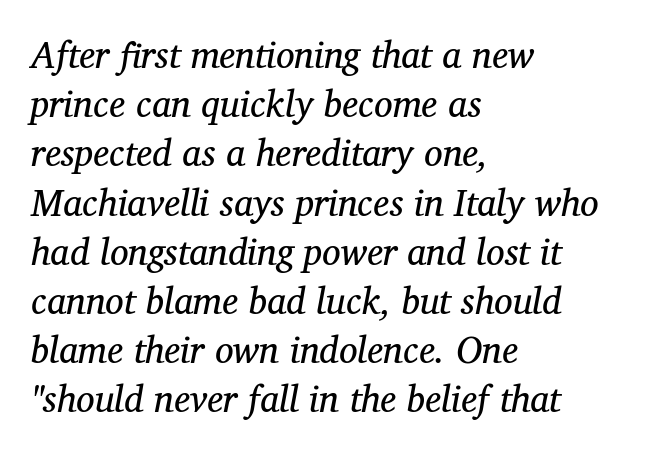
Q: Is the text bold? A: No.
Q: Is the text italic (slanted)? A: Yes, it leans right by about 12 degrees.
Q: Is the typeface a serif or a sans-serif typeface? A: Serif.
Q: Is the text underlined? A: No.
Q: How is the paragraph aligned? A: Left-aligned.
Q: Is the spacing between letters normal or unusually wide? A: Normal.
Q: Is the spacing between lines tight, normal or loose? A: Normal.
Q: Width (condensed, normal, or wide)? A: Normal.
Q: Stroke contrast? A: Medium.
Q: x-height? A: Medium.
Q: Monospaced? A: No.
